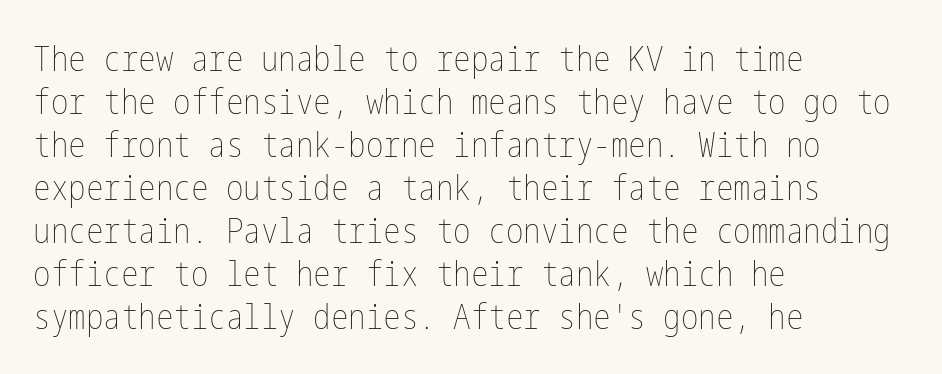
{"italic": "no", "bold": "no", "weight": "thin", "width": "condensed", "stroke_contrast": "low", "x_height": "medium", "underline": "no", "align": "left", "line_spacing_ratio": 1.23, "letter_spacing": "normal", "letter_spacing_em": 0.0, "glyph_px": 35}
